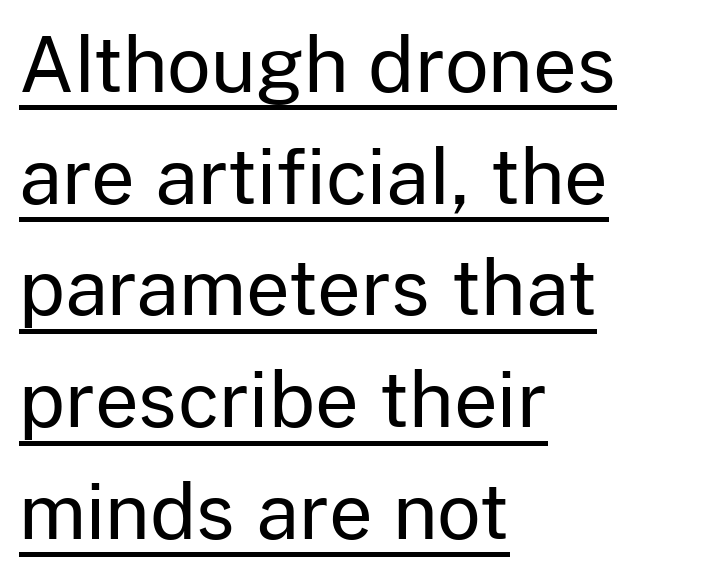
The block of text has a typical density, with ordinary space between rows. There is no visible air inserted between adjacent glyphs. Casual observation: everything's shoved over to the left. The axis of the letterforms is exactly vertical. The passage shown is not bold in any degree.
